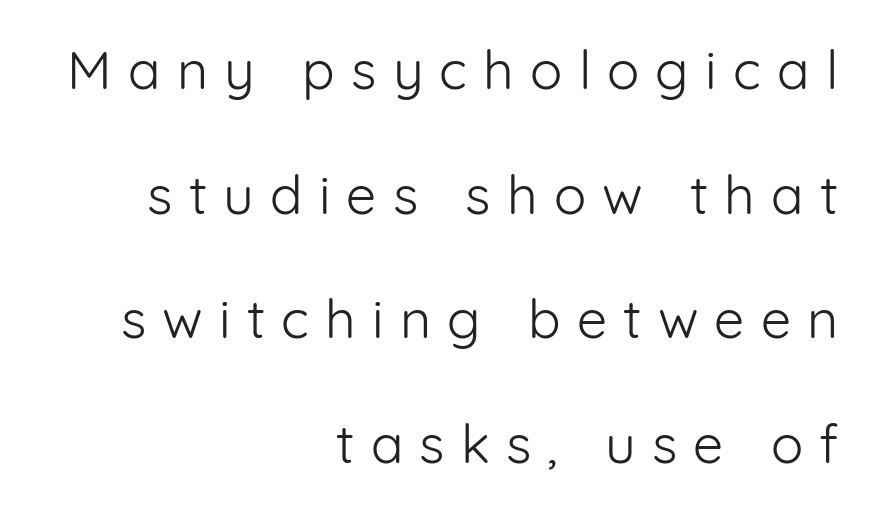
{"serif": "no", "italic": "no", "bold": "no", "weight": "light", "width": "normal", "stroke_contrast": "low", "x_height": "medium", "monospaced": "no", "underline": "no", "align": "right", "line_spacing": "loose", "line_spacing_ratio": 2.31, "letter_spacing": "wide", "letter_spacing_em": 0.3, "glyph_px": 54}
